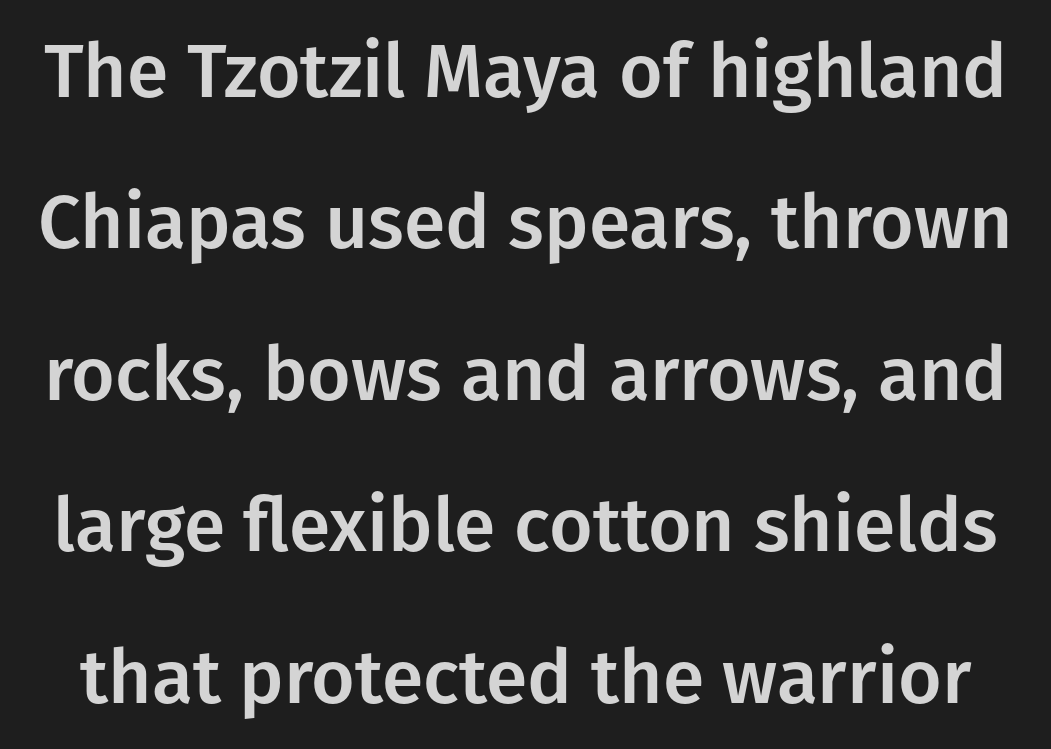
Q: Is the text italic (slanted)? A: No, it is upright.
Q: Is the typeface a serif or a sans-serif typeface? A: Sans-serif.
Q: Is the text underlined? A: No.
Q: Is the spacing between letters normal or unusually wide? A: Normal.
Q: Is the spacing between lines tight, normal or loose? A: Loose.
Q: Width (condensed, normal, or wide)? A: Normal.
Q: Stroke contrast? A: Low.
Q: x-height? A: Medium.
Q: Monospaced? A: No.
